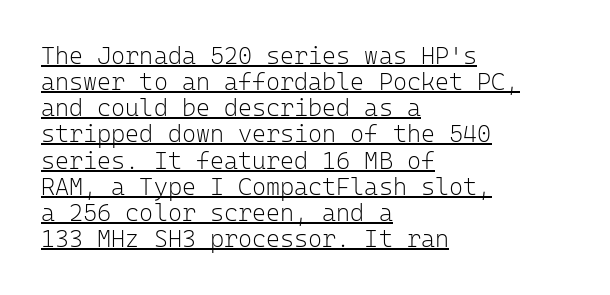
{"italic": "no", "bold": "no", "underline": "yes", "align": "left", "line_spacing": "tight", "line_spacing_ratio": 1.09, "letter_spacing": "normal", "letter_spacing_em": 0.0, "glyph_px": 24}
